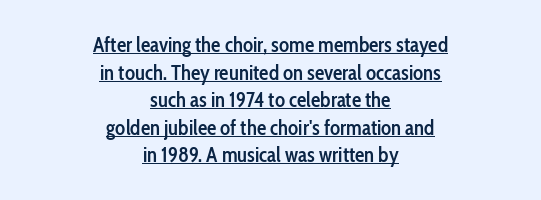
Honestly, the letter spacing is just normal — you wouldn't notice it. The vertical gap from one line to the next is medium. Rendered with straight, roman letterforms. Compared with an ordinary text face, these strokes are moderately heavier — a semibold.
